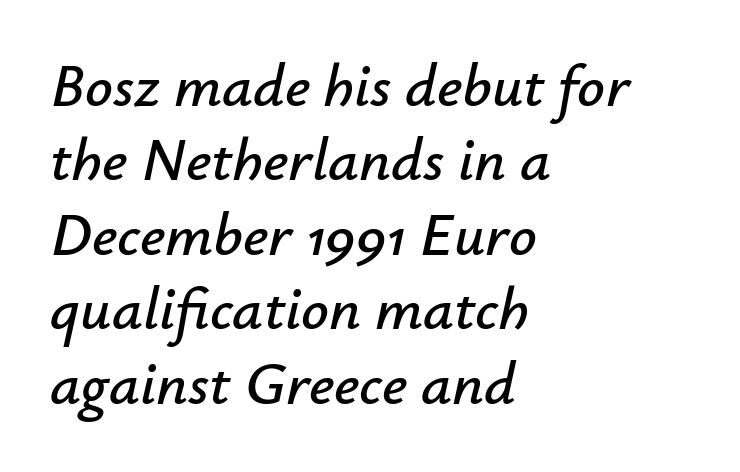
Bare-footed words on every line. Proportional: the letters do not fall into vertical columns. Slanted lettering throughout. All the whitespace from short lines collects on the right.
